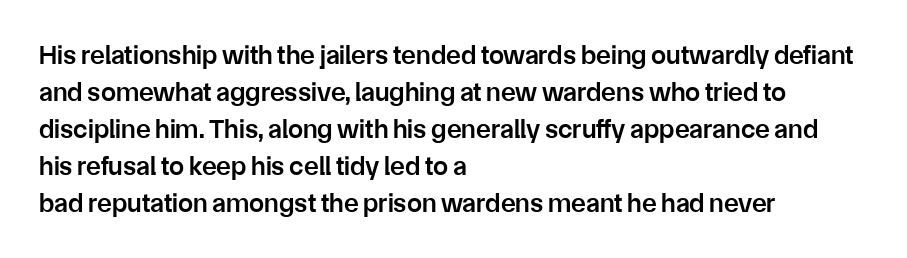
Nobody touched the tracking dial on this one. The space between consecutive lines is moderate. The area under the type is left untouched. Posture: straight, roman, zero tilt. The glyphs have the mass of a demibold cut, below bold.
